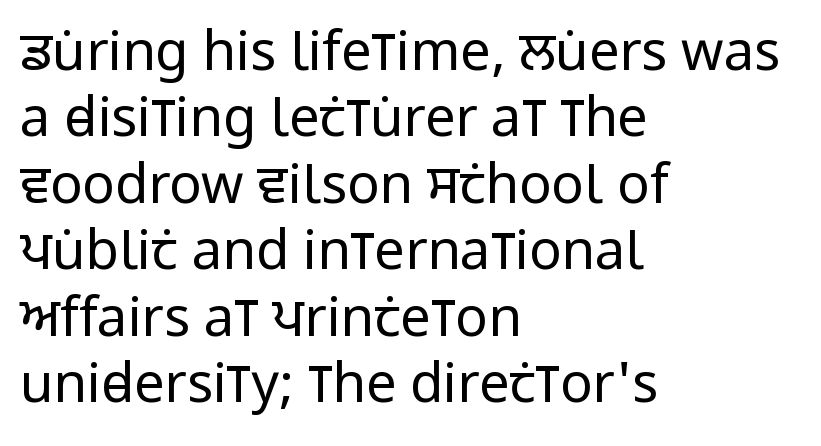
The image shows 54 px regular-weight, condensed sans-serif type, upright; set left-aligned, line spacing 1.23x, normal letter spacing, not underlined; low stroke contrast and a large x-height.
